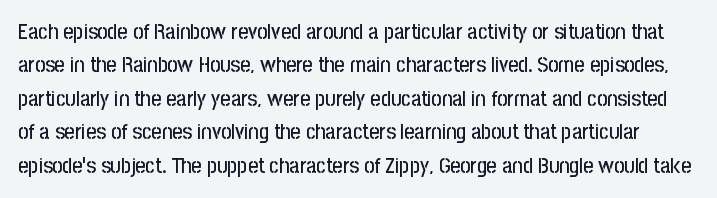
{"italic": "no", "underline": "no", "line_spacing": "normal", "line_spacing_ratio": 1.52, "letter_spacing": "normal", "letter_spacing_em": 0.0, "glyph_px": 22}
